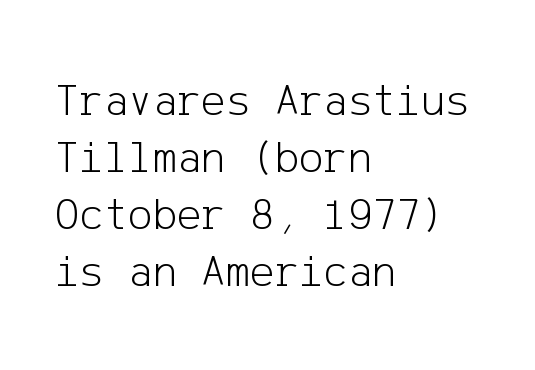
The image shows 46 px light sans-serif type, upright; set left-aligned, line spacing 1.24x, normal letter spacing, not underlined; low stroke contrast and a medium x-height.
